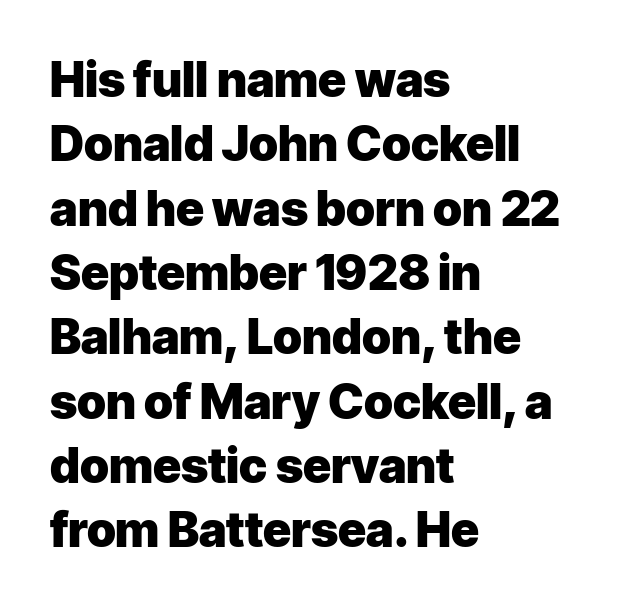
The image shows 48 px heavy sans-serif type, upright; set left-aligned, normal line spacing (1.34x), normal letter spacing, not underlined; low stroke contrast and a medium x-height.
